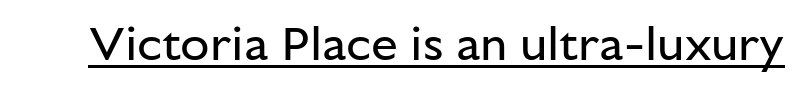
The image shows 48 px regular-weight sans-serif type, upright; set normal letter spacing, underlined; low stroke contrast and a medium x-height.
